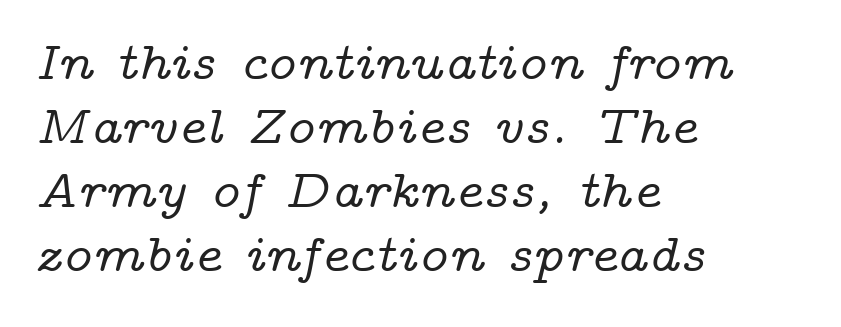
{"serif": "yes", "italic": "yes", "lean": "right", "slant_degrees": 14, "width": "wide", "stroke_contrast": "low", "x_height": "medium", "monospaced": "no", "underline": "no", "align": "left", "line_spacing_ratio": 1.21, "letter_spacing": "normal", "letter_spacing_em": 0.0, "glyph_px": 53}
